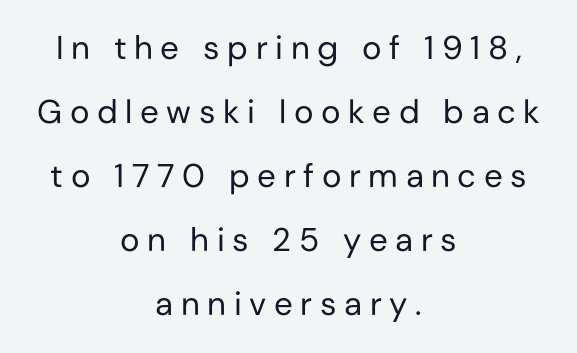
Q: Is the text bold? A: No.
Q: Is the text italic (slanted)? A: No, it is upright.
Q: Is the typeface a serif or a sans-serif typeface? A: Sans-serif.
Q: Is the text underlined? A: No.
Q: How is the paragraph aligned? A: Centered.
Q: Is the spacing between letters normal or unusually wide? A: Unusually wide.
Q: Is the spacing between lines tight, normal or loose? A: Loose.
Q: Width (condensed, normal, or wide)? A: Normal.
Q: Stroke contrast? A: Low.
Q: x-height? A: Medium.
Q: Monospaced? A: No.
